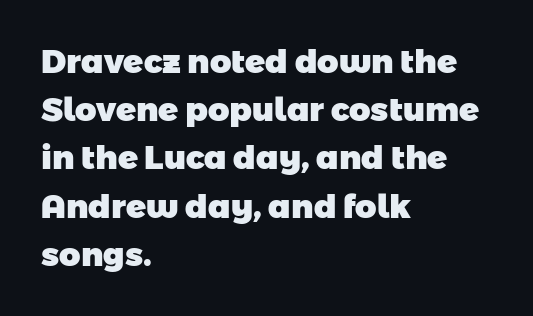
The image shows 33 px heavy sans-serif type; set left-aligned, normal line spacing (1.46x), normal letter spacing, not underlined; low stroke contrast and a medium x-height.
